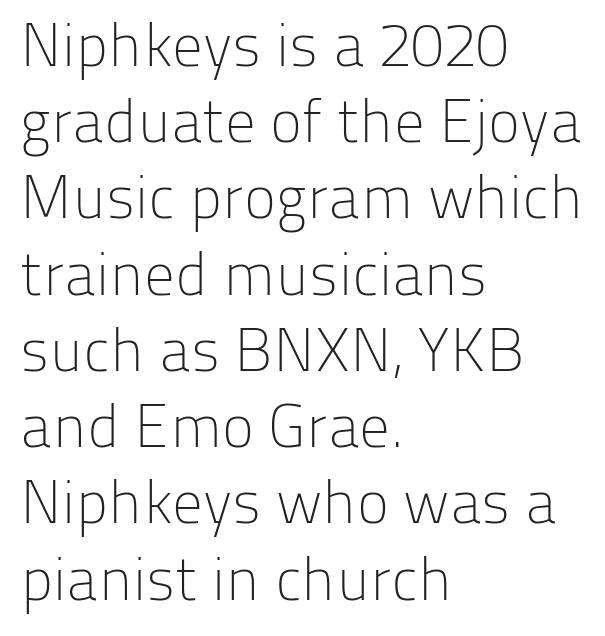
{"serif": "no", "italic": "no", "bold": "no", "weight": "light", "width": "normal", "stroke_contrast": "low", "x_height": "medium", "monospaced": "no", "underline": "no", "align": "left", "line_spacing": "normal", "line_spacing_ratio": 1.25, "letter_spacing": "normal", "letter_spacing_em": 0.0, "glyph_px": 61}
